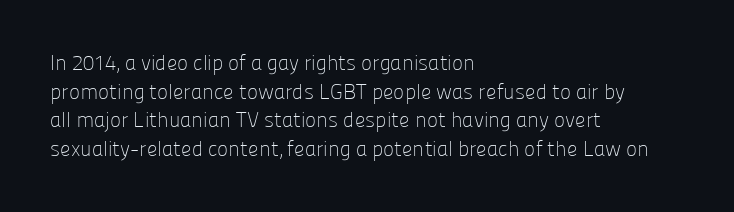
Line beginnings align vertically; line endings do not. Whoever set this chose a conventional vertical rhythm. Stroke mass is kept to a normal reading level or below. Nobody touched the tracking dial on this one.
